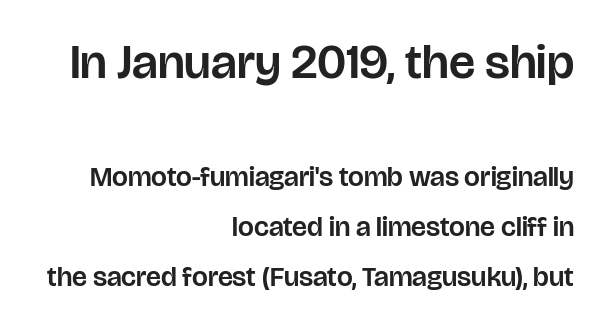
The image shows 49 px sans-serif type, upright; set right-aligned, line spacing 1.79x, normal letter spacing, not underlined; the first (top) block is 1.75x larger; low stroke contrast and a large x-height.
